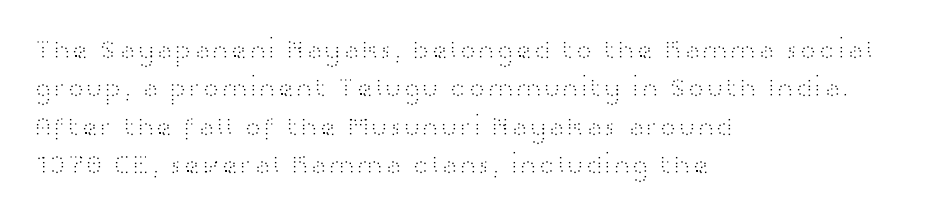
{"serif": "no", "italic": "no", "bold": "no", "weight": "light", "width": "wide", "stroke_contrast": "high", "x_height": "medium", "monospaced": "no", "underline": "no", "align": "left", "line_spacing": "normal", "line_spacing_ratio": 1.37, "letter_spacing": "normal", "letter_spacing_em": 0.0, "glyph_px": 28}
